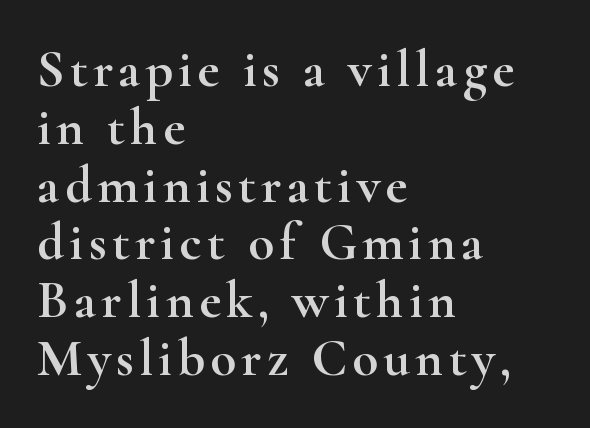
Q: Is the text italic (slanted)? A: No, it is upright.
Q: Is the typeface a serif or a sans-serif typeface? A: Serif.
Q: Is the text underlined? A: No.
Q: How is the paragraph aligned? A: Left-aligned.
Q: Is the spacing between lines tight, normal or loose? A: Tight.
Q: Width (condensed, normal, or wide)? A: Wide.
Q: Stroke contrast? A: High.
Q: x-height? A: Small.
Q: Monospaced? A: No.
